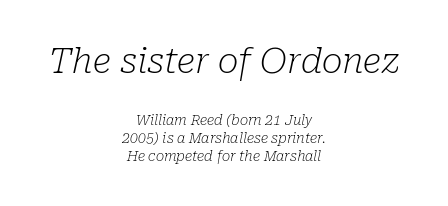
The image shows 35 px light serif type, italic (leaning right); set centered, normal line spacing (1.27x), normal letter spacing, not underlined; the first (top) block is 2.5x larger; low stroke contrast and a medium x-height.
